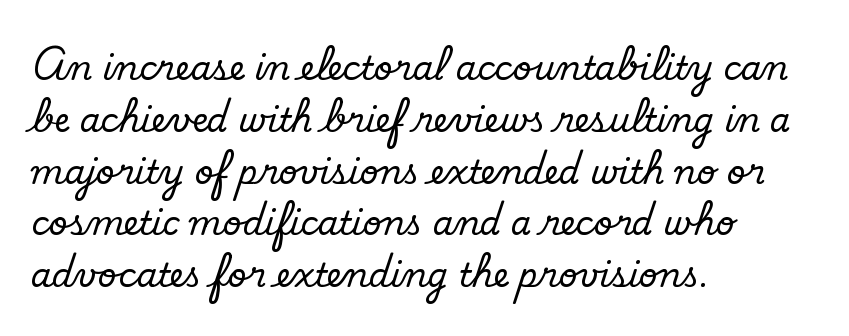
{"serif": "no", "bold": "no", "weight": "regular", "width": "normal", "stroke_contrast": "low", "x_height": "small", "monospaced": "no", "underline": "no", "align": "left", "line_spacing": "normal", "line_spacing_ratio": 1.57, "letter_spacing": "normal", "letter_spacing_em": 0.0, "glyph_px": 33}
